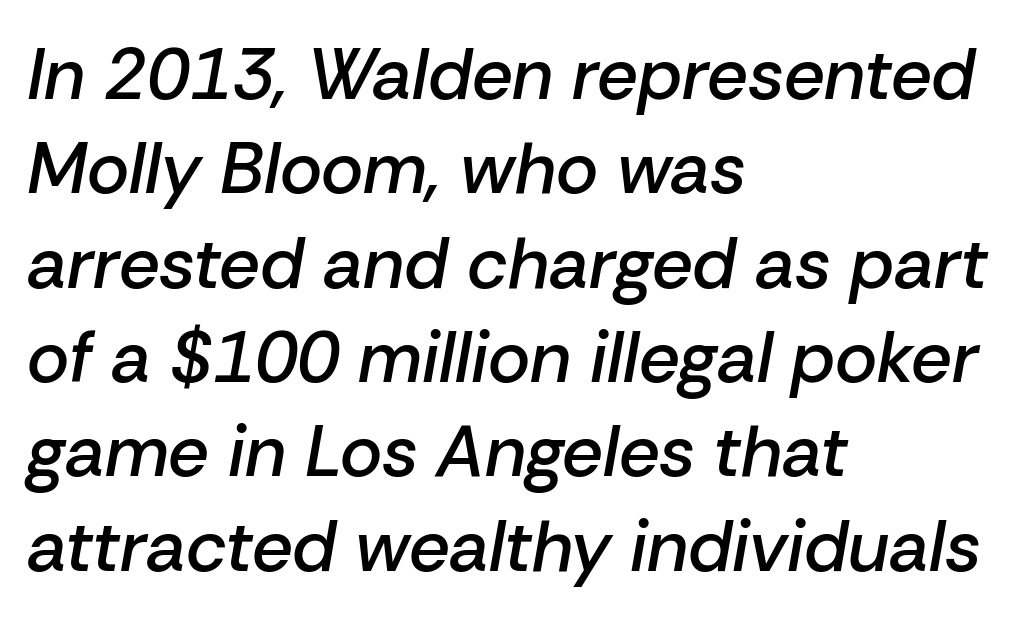
Does the leading feel generous? No, just average. Does the lettering tilt? It does — this is italic. The paragraph shown leans on its left margin. Summary of weight: moderately heavy, a semibold. The face used here is proportionally spaced, like ordinary book or web type.
